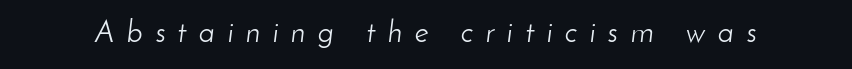
Q: Is the text bold? A: No.
Q: Is the text italic (slanted)? A: Yes, it leans right by about 8 degrees.
Q: Is the text underlined? A: No.
Q: Is the spacing between letters normal or unusually wide? A: Unusually wide.
Q: Width (condensed, normal, or wide)? A: Normal.
Q: Stroke contrast? A: Low.
Q: x-height? A: Small.
Q: Monospaced? A: No.
